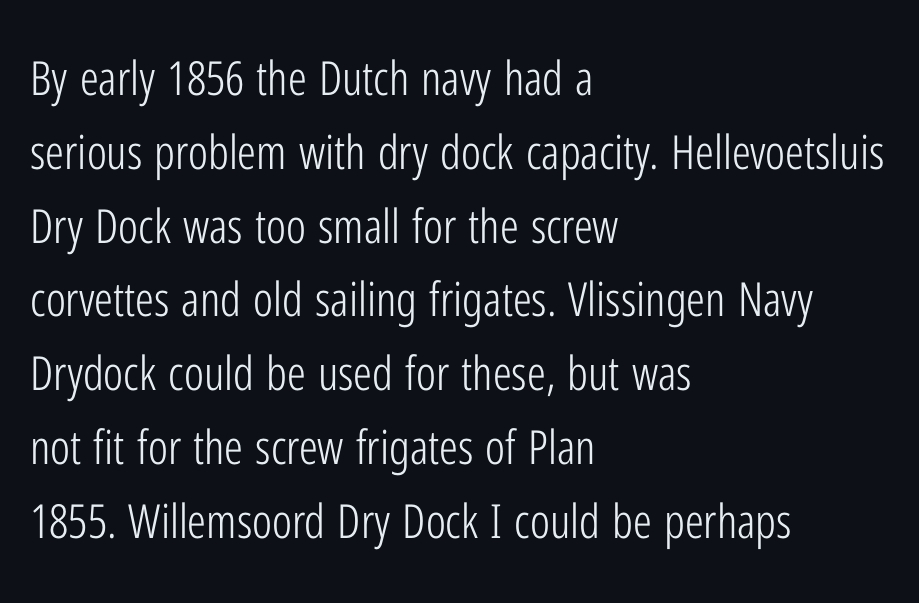
The image shows 47 px light, condensed sans-serif type, upright; set left-aligned, normal line spacing (1.57x), normal letter spacing, not underlined; low stroke contrast and a medium x-height.
